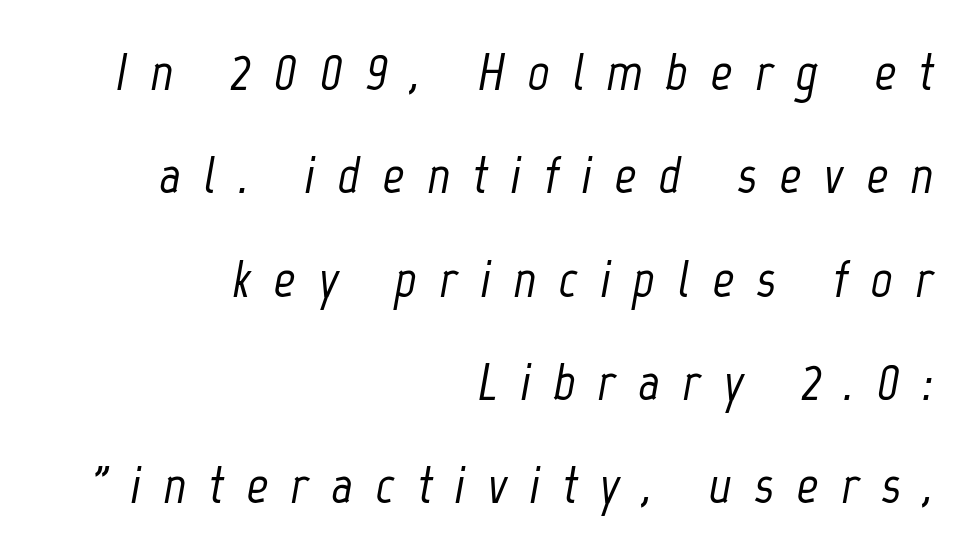
The rendering applies a slant to the glyphs. Baseline-to-baseline distance is far greater than the letter height. Honestly, there is no underline to notice here at all. Varying glyph widths throughout — classic text-font behaviour.
